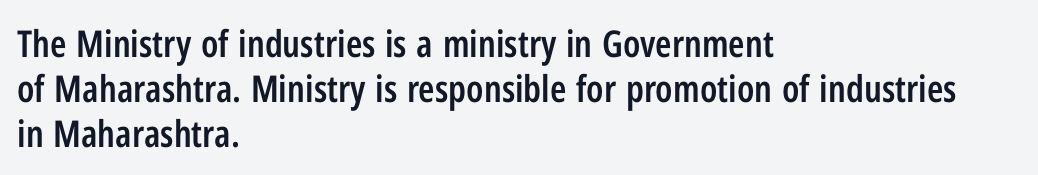
The image shows 37 px semibold, condensed sans-serif type, upright; set left-aligned, line spacing 1.21x, normal letter spacing, not underlined; low stroke contrast and a medium x-height.
